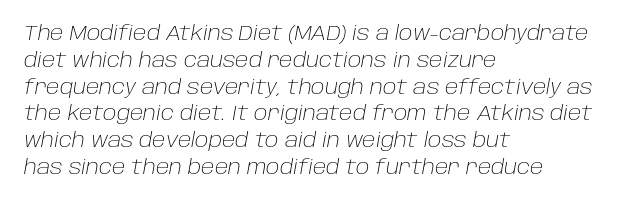
{"italic": "yes", "lean": "right", "slant_degrees": 10, "bold": "no", "underline": "no", "align": "left", "line_spacing": "normal", "line_spacing_ratio": 1.34, "letter_spacing": "normal", "letter_spacing_em": 0.0, "glyph_px": 20}
